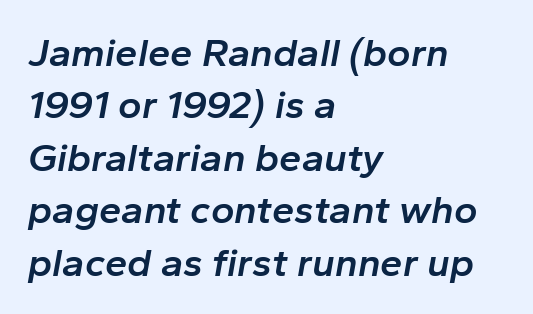
Q: Is the text bold? A: Semi-bold.
Q: Is the text italic (slanted)? A: Yes, it leans right by about 10 degrees.
Q: Is the text underlined? A: No.
Q: How is the paragraph aligned? A: Left-aligned.
Q: Is the spacing between letters normal or unusually wide? A: Normal.
Q: Is the spacing between lines tight, normal or loose? A: Normal.
Q: Width (condensed, normal, or wide)? A: Normal.
Q: Stroke contrast? A: Low.
Q: x-height? A: Medium.
Q: Monospaced? A: No.
